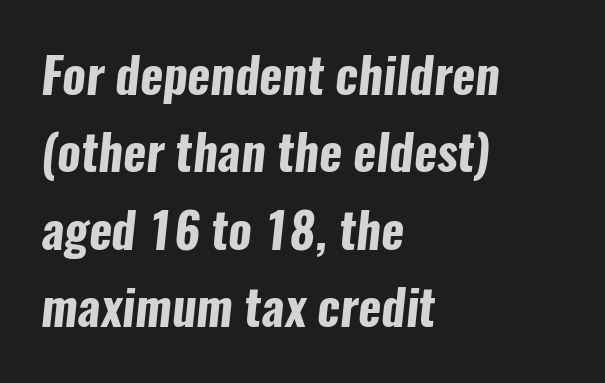
{"serif": "no", "bold": "yes", "weight": "bold", "width": "condensed", "stroke_contrast": "low", "x_height": "medium", "monospaced": "no", "underline": "no", "align": "left", "line_spacing": "normal", "line_spacing_ratio": 1.58, "letter_spacing": "normal", "letter_spacing_em": 0.0, "glyph_px": 49}
